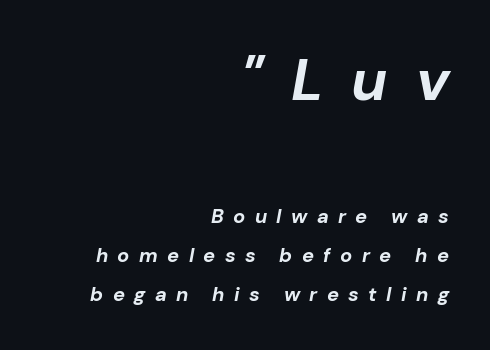
Q: Is the text bold? A: Yes.
Q: Is the text italic (slanted)? A: Yes, it leans right by about 10 degrees.
Q: Is the text underlined? A: No.
Q: How is the paragraph aligned? A: Right-aligned.
Q: Is the spacing between letters normal or unusually wide? A: Unusually wide.
Q: Is the spacing between lines tight, normal or loose? A: Loose.
Q: Which block of text is set in a larger size, the first (top) or the second (bottom)? A: The first (top) one.
Q: Width (condensed, normal, or wide)? A: Normal.
Q: Stroke contrast? A: Low.
Q: x-height? A: Medium.
Q: Monospaced? A: No.
